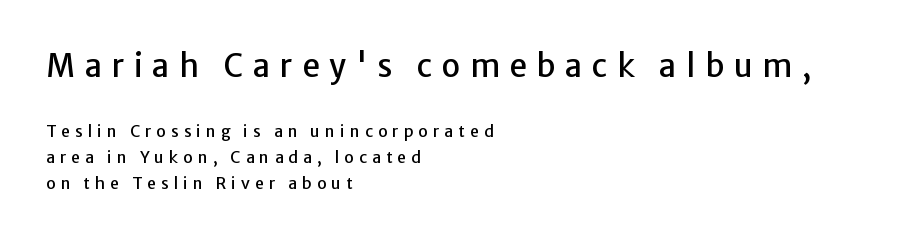
{"serif": "no", "italic": "no", "width": "normal", "stroke_contrast": "low", "x_height": "medium", "monospaced": "no", "underline": "no", "align": "left", "line_spacing": "normal", "line_spacing_ratio": 1.62, "letter_spacing": "wide", "letter_spacing_em": 0.31, "larger_block": "first", "size_ratio": 1.94, "glyph_px": 31}
